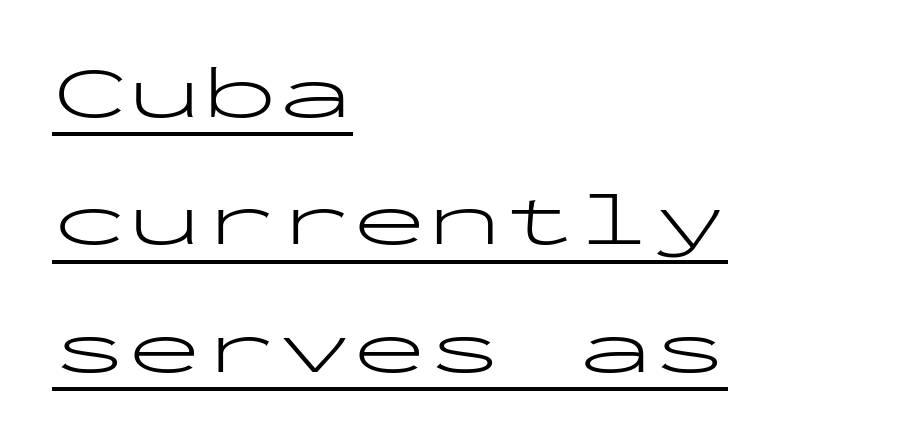
The rendered words wear a rule along their underside. Interline gaps are of average width in this sample. Ascenders rise straight up at ninety degrees. Characters follow at the spacing the type designer built in. A classic flush-left, rag-right setting is used for this passage.
